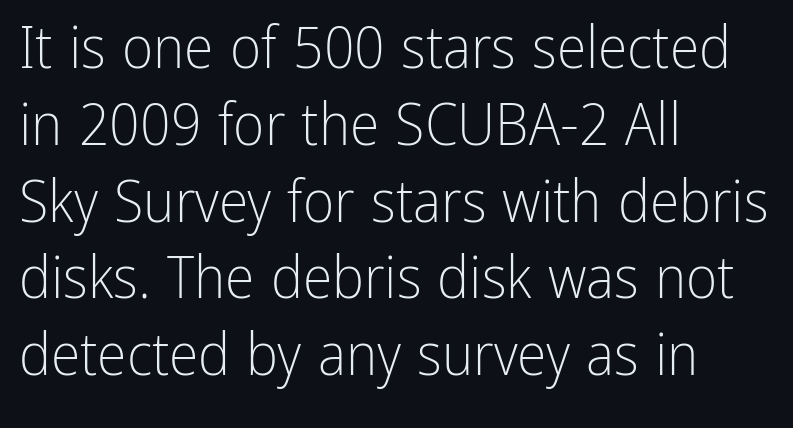
Q: Is the text bold? A: No.
Q: Is the text italic (slanted)? A: No, it is upright.
Q: Is the typeface a serif or a sans-serif typeface? A: Sans-serif.
Q: Is the text underlined? A: No.
Q: How is the paragraph aligned? A: Left-aligned.
Q: Is the spacing between letters normal or unusually wide? A: Normal.
Q: Is the spacing between lines tight, normal or loose? A: Normal.
Q: Width (condensed, normal, or wide)? A: Condensed.
Q: Stroke contrast? A: Low.
Q: x-height? A: Medium.
Q: Monospaced? A: No.
